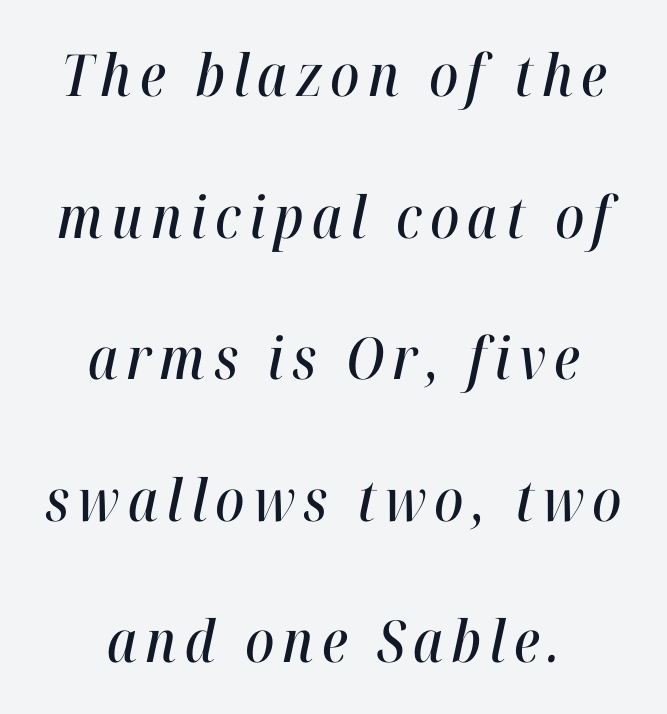
The image shows 58 px condensed type, italic (leaning right); set centered, loose line spacing (2.44x), not underlined; high stroke contrast and a medium x-height.
